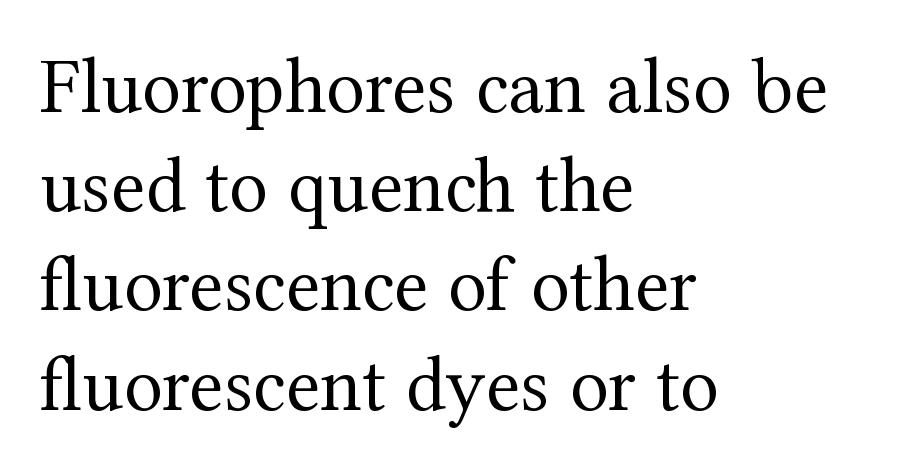
{"serif": "yes", "italic": "no", "bold": "no", "weight": "regular", "width": "normal", "stroke_contrast": "medium", "x_height": "medium", "monospaced": "no", "underline": "no", "align": "left", "line_spacing_ratio": 1.24, "letter_spacing": "normal", "letter_spacing_em": 0.0, "glyph_px": 80}
